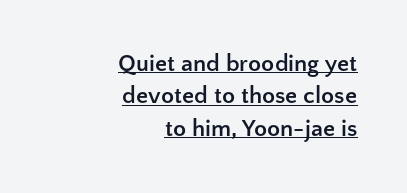
The gaps between neighbouring characters are ordinary and unremarkable. Check the space under the baseline: a stroke is drawn there. Quick note: not italic, upright. Layout note: lines flush right. What weight is shown? A full bold with thick strokes.
